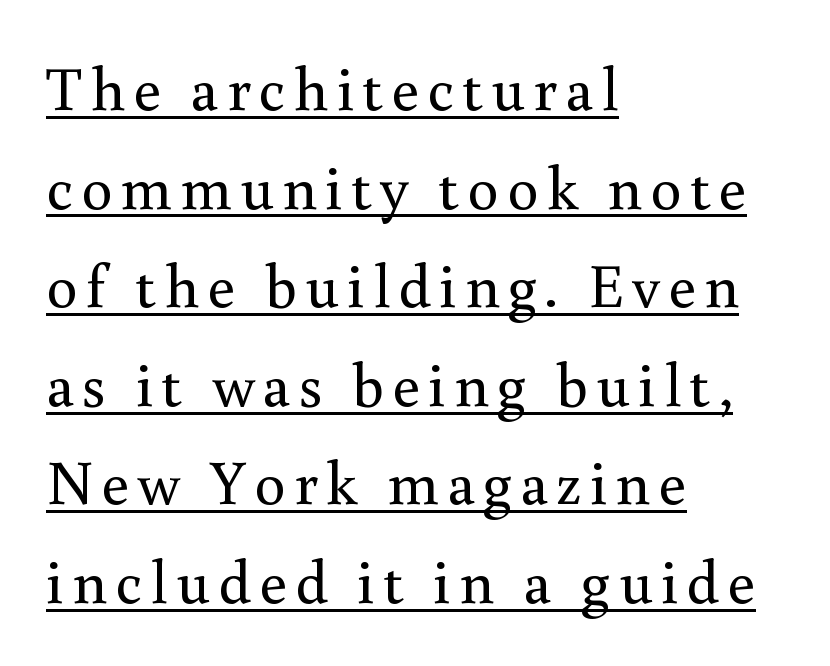
Q: Is the text bold? A: No.
Q: Is the text italic (slanted)? A: No, it is upright.
Q: Is the typeface a serif or a sans-serif typeface? A: Serif.
Q: Is the text underlined? A: Yes.
Q: How is the paragraph aligned? A: Left-aligned.
Q: Is the spacing between lines tight, normal or loose? A: Normal.
Q: Width (condensed, normal, or wide)? A: Normal.
Q: Stroke contrast? A: Medium.
Q: x-height? A: Small.
Q: Monospaced? A: No.
